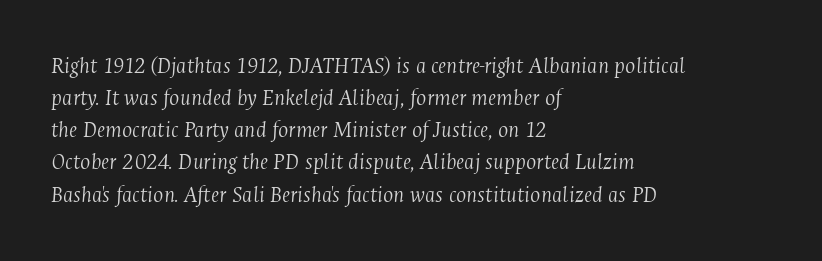
Q: Is the text bold? A: No.
Q: Is the text italic (slanted)? A: Yes, it leans right by about 4 degrees.
Q: Is the text underlined? A: No.
Q: How is the paragraph aligned? A: Left-aligned.
Q: Is the spacing between letters normal or unusually wide? A: Normal.
Q: Is the spacing between lines tight, normal or loose? A: Normal.
